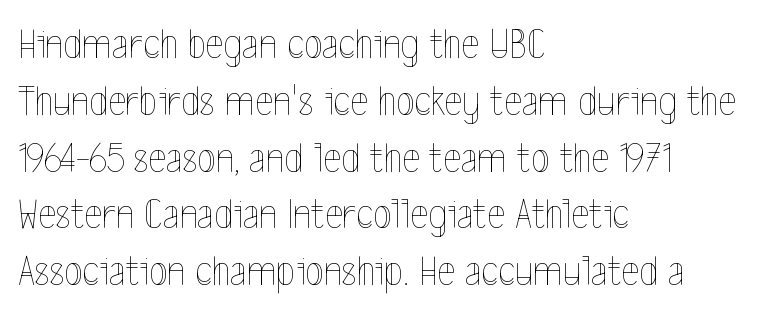
Character widths vary here, with narrow letters taking less room than wide ones. Every row of glyphs begins at an identical x-position on the left. A bare baseline throughout the passage. Unlike italic type, these characters show no tilt at all.
